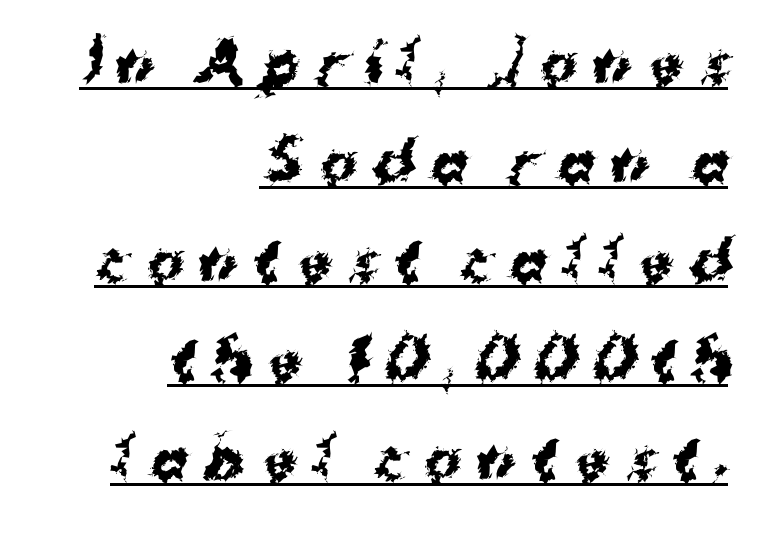
The image shows 55 px bold sans-serif type; set right-aligned, line spacing 1.8x, unusually wide letter spacing (+0.3 em), underlined; medium stroke contrast and a medium x-height.
